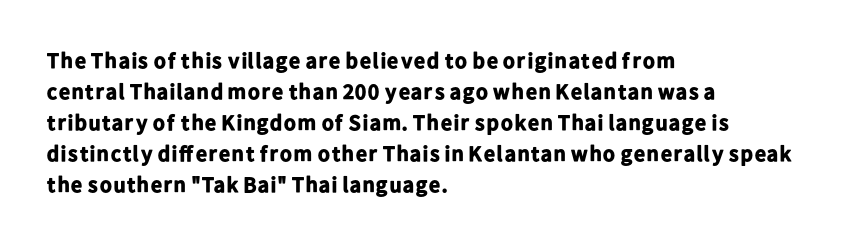
The image shows 22 px bold type, upright; set left-aligned, normal line spacing (1.41x), normal letter spacing, not underlined.
